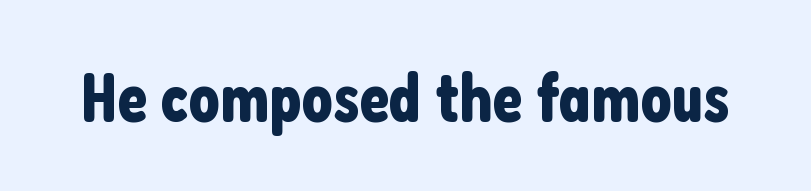
Q: Is the text italic (slanted)? A: No, it is upright.
Q: Is the typeface a serif or a sans-serif typeface? A: Sans-serif.
Q: Is the text underlined? A: No.
Q: Is the spacing between letters normal or unusually wide? A: Normal.
Q: Width (condensed, normal, or wide)? A: Condensed.
Q: Stroke contrast? A: Low.
Q: x-height? A: Medium.
Q: Monospaced? A: No.
